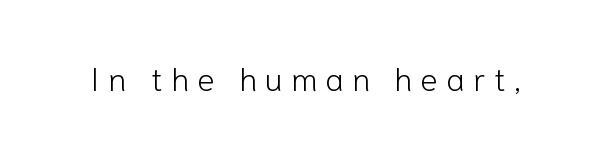
The image shows 33 px light sans-serif type, upright; set unusually wide letter spacing (+0.25 em), not underlined; low stroke contrast and a medium x-height.
